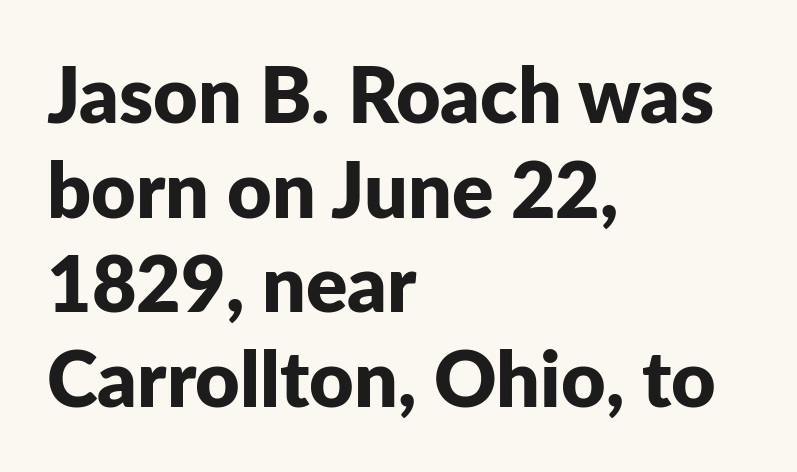
The image shows 77 px bold sans-serif type, upright; set left-aligned, line spacing 1.23x, normal letter spacing, not underlined; low stroke contrast and a medium x-height.
